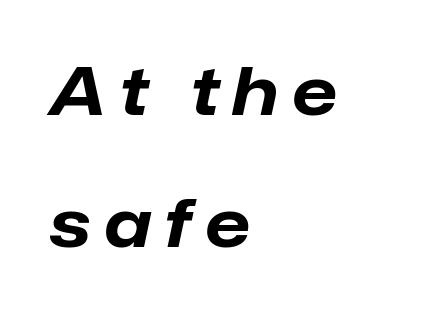
{"italic": "yes", "lean": "right", "slant_degrees": 12, "bold": "yes", "weight": "bold", "width": "normal", "stroke_contrast": "low", "x_height": "medium", "monospaced": "no", "underline": "no", "align": "left", "line_spacing": "loose", "line_spacing_ratio": 2.0, "letter_spacing": "wide", "letter_spacing_em": 0.21, "glyph_px": 66}
